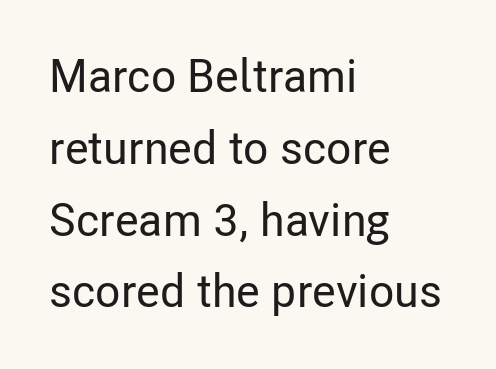
{"serif": "no", "italic": "no", "width": "condensed", "stroke_contrast": "low", "x_height": "medium", "monospaced": "no", "underline": "no", "align": "left", "line_spacing": "normal", "line_spacing_ratio": 1.56, "letter_spacing": "normal", "letter_spacing_em": 0.0, "glyph_px": 46}
